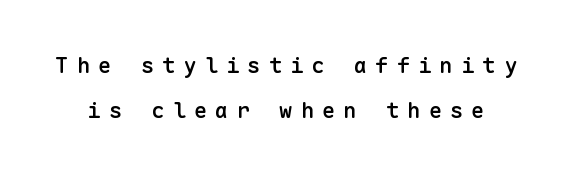
Caption: expanded tracking, letters set apart. Leading is clearly above the norm, producing a sparse column. The face used here is a semibold: visibly heavier than regular, lighter than bold. The typography opts for an upright posture over an oblique one. A bare baseline throughout the passage.
